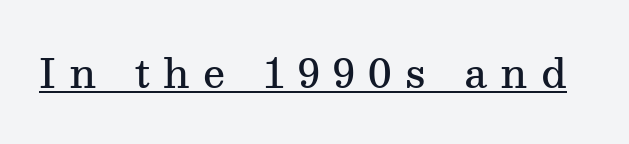
The image shows 39 px semibold serif type, upright; set unusually wide letter spacing (+0.34 em), underlined; medium stroke contrast and a medium x-height.
